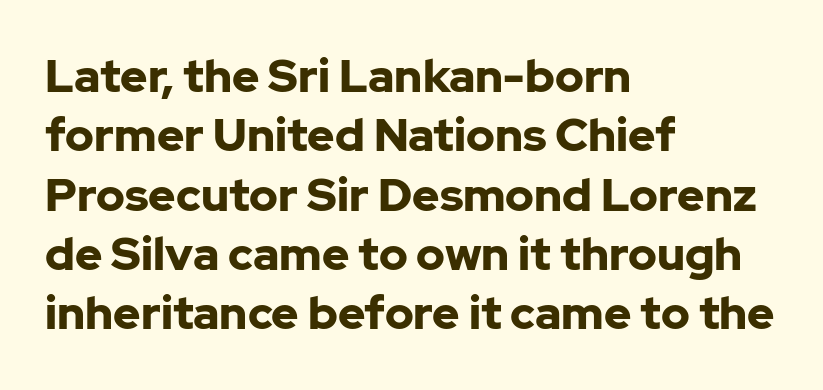
The image shows 46 px bold sans-serif type, upright; set left-aligned, normal line spacing (1.29x), normal letter spacing, not underlined; low stroke contrast and a medium x-height.
